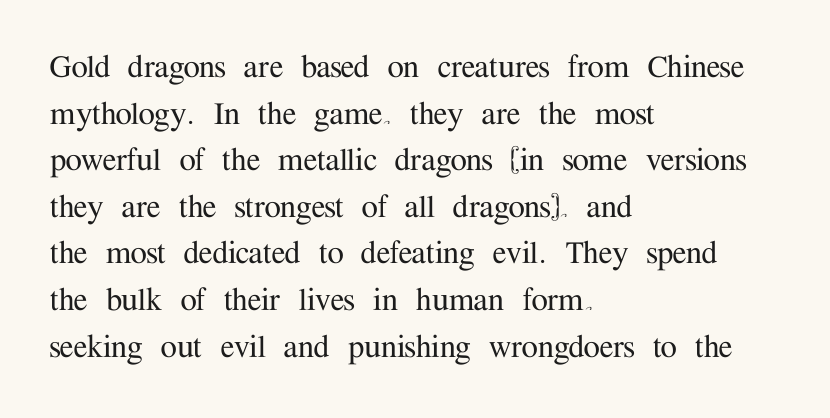
The image shows 37 px serif type, upright; set left-aligned, normal line spacing (1.26x), normal letter spacing, not underlined; medium stroke contrast and a medium x-height.
